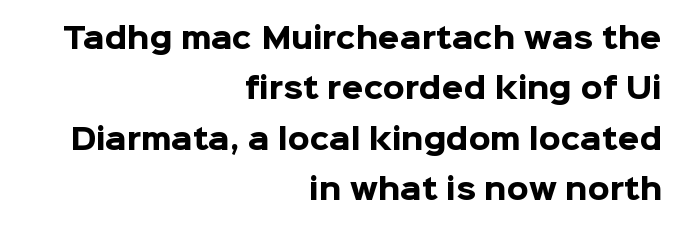
The setting favours the right margin, as signatures and pull-quotes sometimes do. The letters advance in unequal steps, a hallmark of proportional type. Pretty heavy lettering here — definitely bold. Underlining? Definitely not there. Short note: letters normally spaced. You can tell it's not italic because the verticals are truly vertical.
